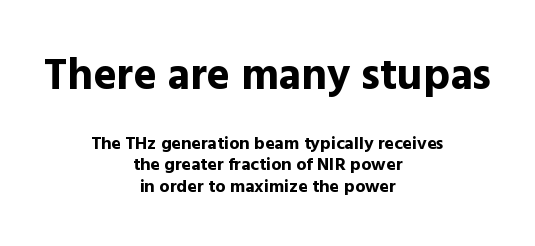
Large over small — that's the arrangement of the two blocks here. Stroke thickness is high; the sample reads as a true bold. Compared with typical body copy, the letter spacing here is the same. Centered paragraph, ragged on both sides. Nobody drew a line under any word here. No italicization has been applied; the sample stays upright.
